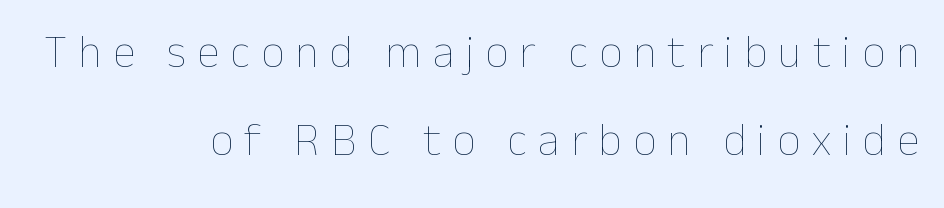
{"italic": "no", "bold": "no", "weight": "thin", "width": "normal", "stroke_contrast": "low", "x_height": "medium", "monospaced": "no", "underline": "no", "align": "right", "line_spacing": "loose", "line_spacing_ratio": 1.91, "letter_spacing": "wide", "letter_spacing_em": 0.24, "glyph_px": 46}
